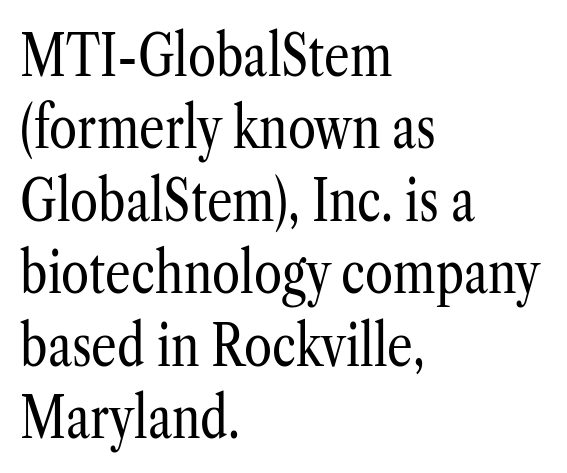
Q: Is the text bold? A: No.
Q: Is the text italic (slanted)? A: No, it is upright.
Q: Is the typeface a serif or a sans-serif typeface? A: Serif.
Q: Is the text underlined? A: No.
Q: How is the paragraph aligned? A: Left-aligned.
Q: Is the spacing between letters normal or unusually wide? A: Normal.
Q: Is the spacing between lines tight, normal or loose? A: Normal.
Q: Width (condensed, normal, or wide)? A: Condensed.
Q: Stroke contrast? A: Low.
Q: x-height? A: Medium.
Q: Monospaced? A: No.
